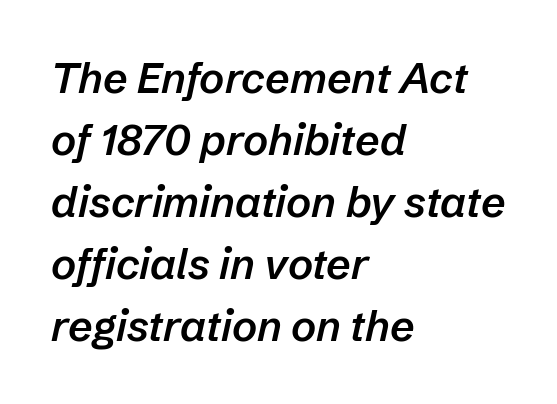
The image shows 43 px semibold type, italic (leaning right); set left-aligned, normal line spacing (1.44x), normal letter spacing, not underlined; low stroke contrast and a medium x-height.
